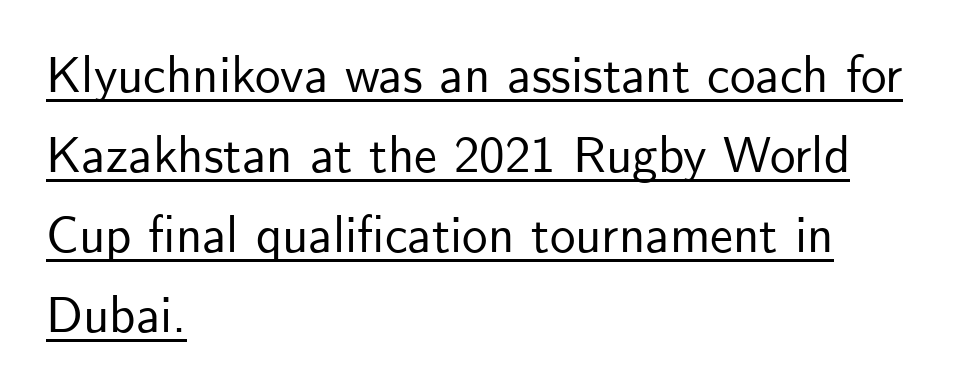
Interline gaps are of average width in this sample. You can see a thin bar hugging the bottom of the glyphs. Font category for this specimen: sans-serif. Layout note: lines flush left. The line texture is even and compact thanks to regular tracking. Unlike italic type, these characters show no tilt at all.
